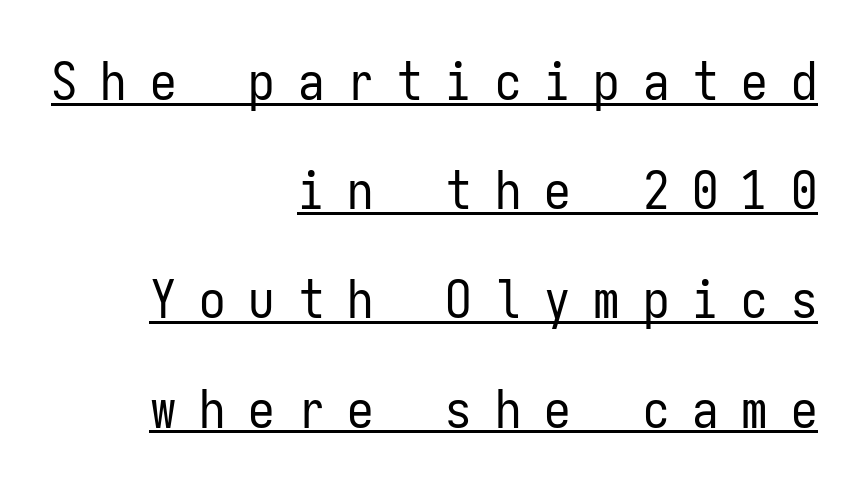
The image shows 53 px regular-weight, condensed sans-serif type, upright, monospaced; set right-aligned, loose line spacing (2.06x), unusually wide letter spacing (+0.43 em), underlined; low stroke contrast and a medium x-height.
